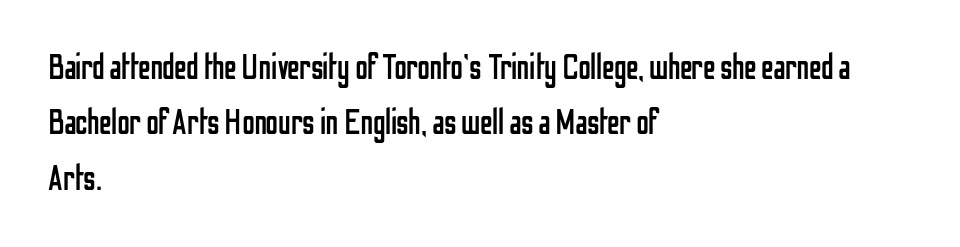
Q: Is the text bold? A: No.
Q: Is the text italic (slanted)? A: No, it is upright.
Q: Is the typeface a serif or a sans-serif typeface? A: Sans-serif.
Q: Is the text underlined? A: No.
Q: How is the paragraph aligned? A: Left-aligned.
Q: Is the spacing between letters normal or unusually wide? A: Normal.
Q: Is the spacing between lines tight, normal or loose? A: Normal.
Q: Width (condensed, normal, or wide)? A: Condensed.
Q: Stroke contrast? A: Low.
Q: x-height? A: Medium.
Q: Monospaced? A: No.
